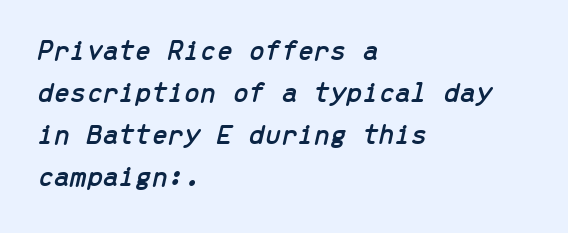
Q: Is the text italic (slanted)? A: Yes, it leans right by about 13 degrees.
Q: Is the text underlined? A: No.
Q: How is the paragraph aligned? A: Left-aligned.
Q: Is the spacing between letters normal or unusually wide? A: Normal.
Q: Is the spacing between lines tight, normal or loose? A: Normal.
Q: Width (condensed, normal, or wide)? A: Normal.
Q: Stroke contrast? A: Low.
Q: x-height? A: Medium.
Q: Monospaced? A: Yes.
